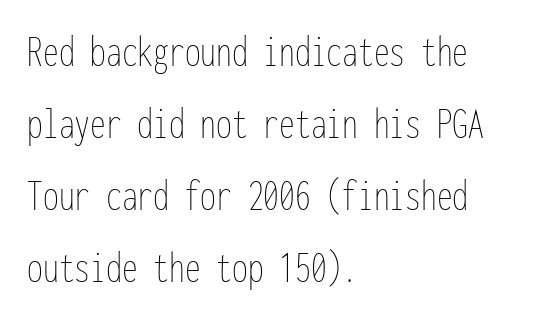
Q: Is the text bold? A: No.
Q: Is the text italic (slanted)? A: No, it is upright.
Q: Is the text underlined? A: No.
Q: How is the paragraph aligned? A: Left-aligned.
Q: Is the spacing between letters normal or unusually wide? A: Normal.
Q: Is the spacing between lines tight, normal or loose? A: Normal.
Q: Width (condensed, normal, or wide)? A: Condensed.
Q: Stroke contrast? A: Low.
Q: x-height? A: Medium.
Q: Monospaced? A: Yes.
